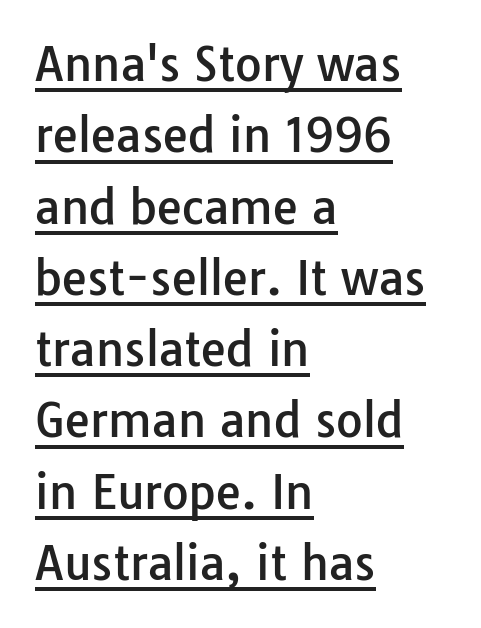
{"serif": "no", "italic": "no", "width": "normal", "stroke_contrast": "low", "x_height": "medium", "monospaced": "no", "underline": "yes", "align": "left", "line_spacing": "normal", "line_spacing_ratio": 1.55, "letter_spacing": "normal", "letter_spacing_em": 0.0, "glyph_px": 46}
